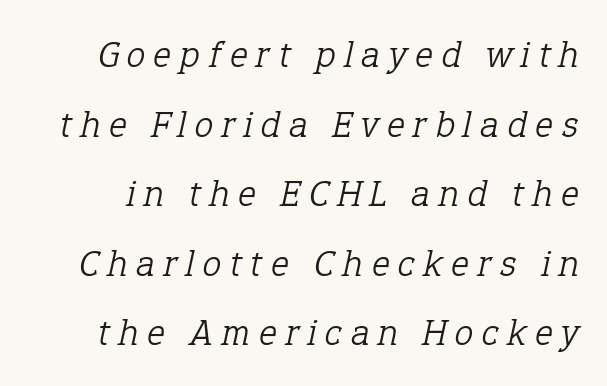
{"serif": "yes", "italic": "yes", "lean": "right", "slant_degrees": 12, "bold": "no", "weight": "light", "width": "normal", "stroke_contrast": "low", "x_height": "medium", "monospaced": "no", "underline": "no", "line_spacing_ratio": 1.83, "letter_spacing": "wide", "letter_spacing_em": 0.23, "glyph_px": 38}
